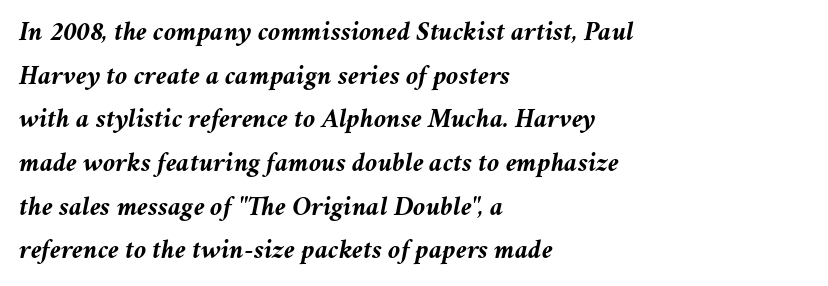
Leading: standard. Thick stems and heavy bowls — unmistakably bold. In terms of posture, this sample is oblique. Students, note that the glyphs here touch the page at normal intervals.
